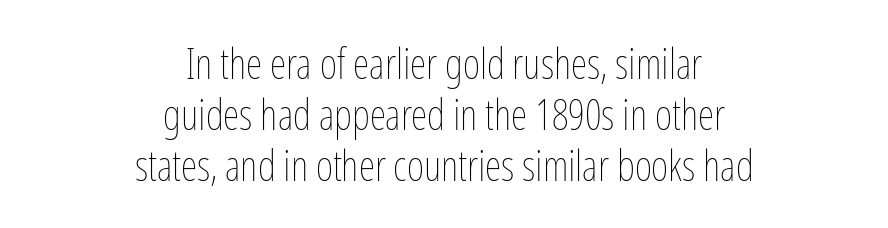
{"italic": "no", "bold": "no", "weight": "thin", "width": "condensed", "stroke_contrast": "low", "x_height": "medium", "monospaced": "no", "underline": "no", "align": "center", "line_spacing_ratio": 1.21, "letter_spacing": "normal", "letter_spacing_em": 0.0, "glyph_px": 42}
